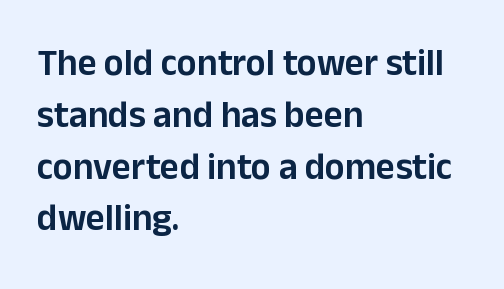
Q: Is the text italic (slanted)? A: No, it is upright.
Q: Is the typeface a serif or a sans-serif typeface? A: Sans-serif.
Q: Is the text underlined? A: No.
Q: How is the paragraph aligned? A: Left-aligned.
Q: Is the spacing between letters normal or unusually wide? A: Normal.
Q: Is the spacing between lines tight, normal or loose? A: Normal.
Q: Width (condensed, normal, or wide)? A: Normal.
Q: Stroke contrast? A: Low.
Q: x-height? A: Medium.
Q: Monospaced? A: No.
